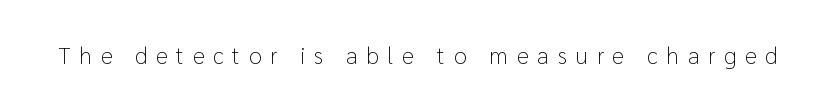
{"italic": "no", "bold": "no", "underline": "no", "letter_spacing": "wide", "letter_spacing_em": 0.38, "glyph_px": 23}
